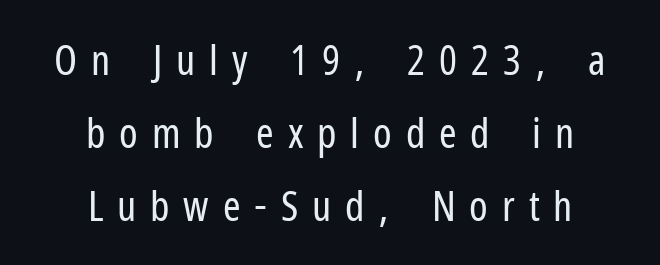
The passage shown is typeset with a sans-serif family. This rendering widens character spacing well past its baseline value. The letters stand straight up with perfectly vertical stems. The string is rendered with underlining switched off.
